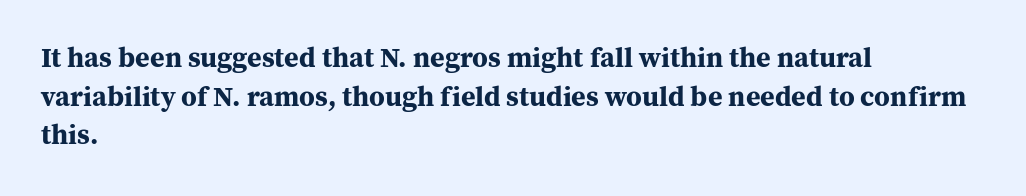
This sample uses plain, unmodified letter spacing. Whoever set this chose a conventional vertical rhythm. The typesetter chose a ragged-right arrangement here. A typesetter would call this proportional, since set widths differ per character.
